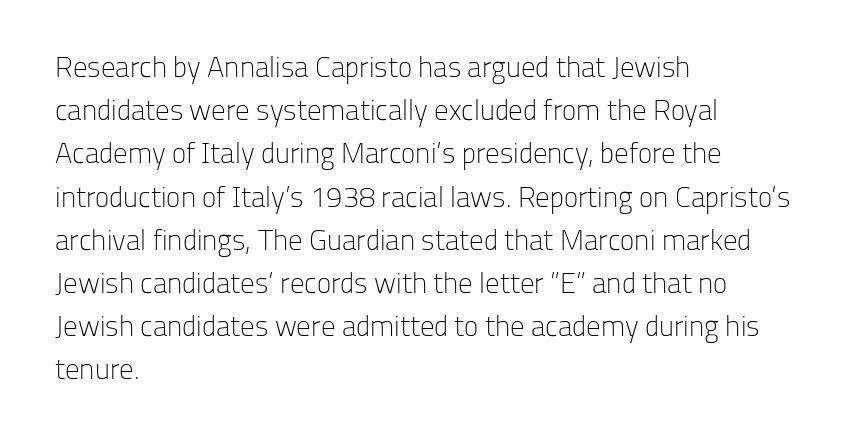
Counters stay open thanks to moderate or lighter strokes. The text block is weighted toward the left margin, trailing off unevenly rightward. In terms of letterform style, serifs are entirely absent. A typesetter would call this proportional, since set widths differ per character. Italic: no, the glyphs are upright roman.
